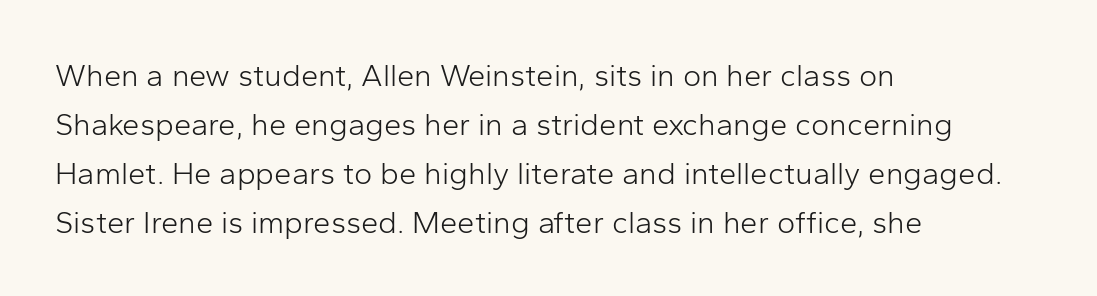
Q: Is the text bold? A: No.
Q: Is the text italic (slanted)? A: No, it is upright.
Q: Is the typeface a serif or a sans-serif typeface? A: Sans-serif.
Q: Is the text underlined? A: No.
Q: How is the paragraph aligned? A: Left-aligned.
Q: Is the spacing between letters normal or unusually wide? A: Normal.
Q: Is the spacing between lines tight, normal or loose? A: Normal.
Q: Width (condensed, normal, or wide)? A: Normal.
Q: Stroke contrast? A: Low.
Q: x-height? A: Medium.
Q: Monospaced? A: No.
